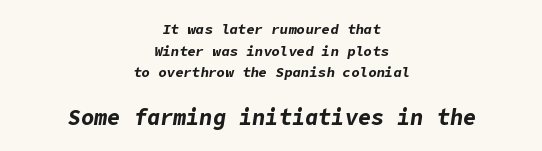
{"italic": "yes", "lean": "right", "slant_degrees": 9, "bold": "yes", "underline": "no", "align": "center", "line_spacing": "normal", "line_spacing_ratio": 1.55, "letter_spacing": "normal", "letter_spacing_em": 0.0, "larger_block": "second", "size_ratio": 1.57, "glyph_px": 22}
